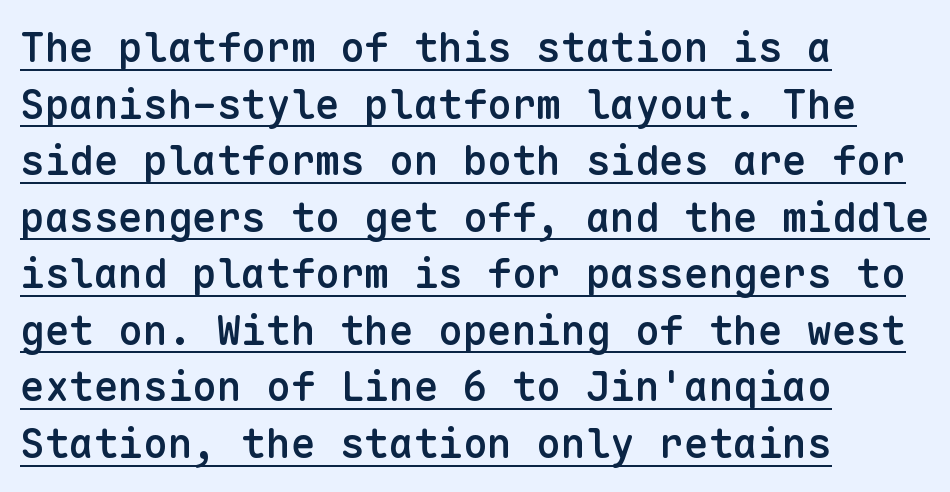
The image shows 41 px semibold sans-serif type, upright, monospaced; set left-aligned, normal line spacing (1.38x), normal letter spacing, underlined; low stroke contrast and a medium x-height.
